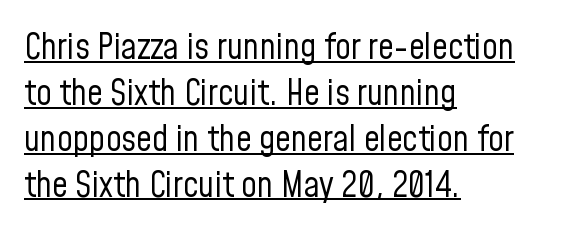
Q: Is the text bold? A: No.
Q: Is the text italic (slanted)? A: No, it is upright.
Q: Is the typeface a serif or a sans-serif typeface? A: Sans-serif.
Q: Is the text underlined? A: Yes.
Q: How is the paragraph aligned? A: Left-aligned.
Q: Is the spacing between letters normal or unusually wide? A: Normal.
Q: Is the spacing between lines tight, normal or loose? A: Normal.
Q: Width (condensed, normal, or wide)? A: Condensed.
Q: Stroke contrast? A: Low.
Q: x-height? A: Medium.
Q: Monospaced? A: No.
